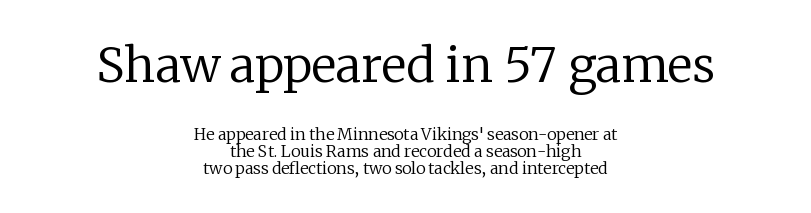
{"serif": "yes", "italic": "no", "bold": "no", "weight": "regular", "width": "normal", "stroke_contrast": "low", "x_height": "medium", "monospaced": "no", "underline": "no", "align": "center", "line_spacing": "tight", "line_spacing_ratio": 1.07, "letter_spacing": "normal", "letter_spacing_em": 0.0, "larger_block": "first", "size_ratio": 3.0, "glyph_px": 48}
